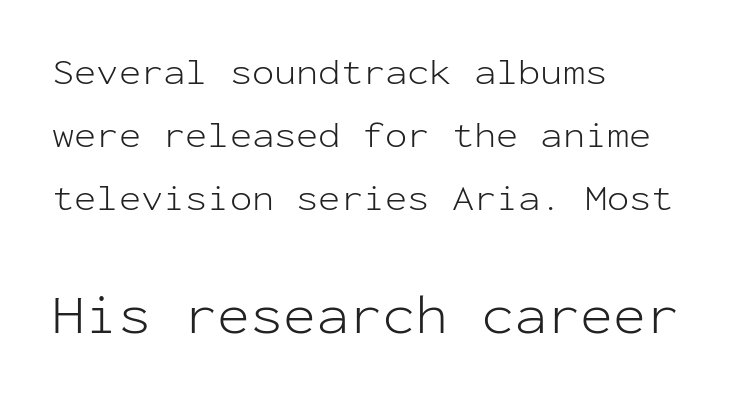
The image shows 55 px light sans-serif type, upright, monospaced; set left-aligned, normal line spacing (1.7x), normal letter spacing, not underlined; the second (bottom) block is 1.49x larger; low stroke contrast and a medium x-height.
